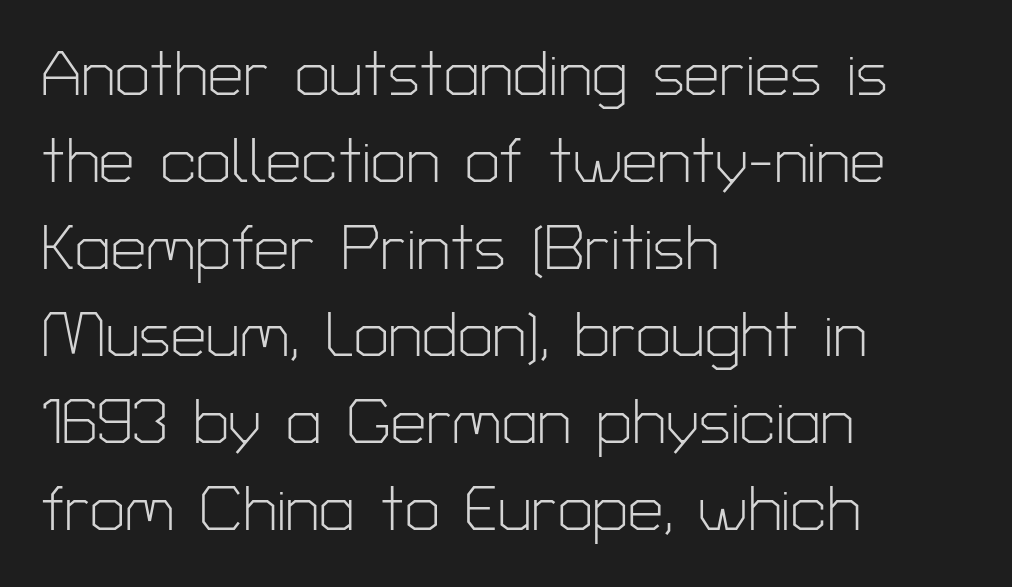
{"serif": "no", "italic": "no", "bold": "no", "weight": "light", "width": "normal", "stroke_contrast": "low", "x_height": "medium", "monospaced": "no", "underline": "no", "align": "left", "line_spacing": "normal", "line_spacing_ratio": 1.38, "letter_spacing": "normal", "letter_spacing_em": 0.0, "glyph_px": 63}
